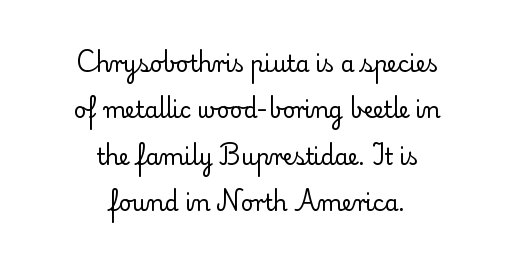
The image shows 22 px text type, upright; set centered, loose line spacing (2.11x), normal letter spacing, not underlined.
